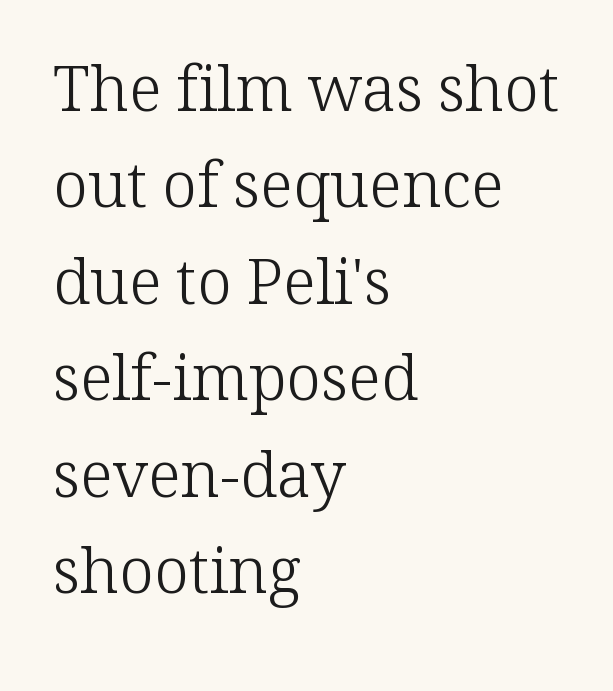
The image shows 63 px light serif type, upright; set left-aligned, normal line spacing (1.53x), normal letter spacing, not underlined; low stroke contrast and a medium x-height.
